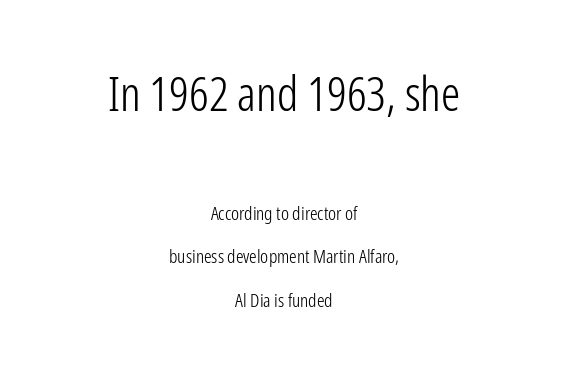
{"serif": "no", "italic": "no", "bold": "no", "weight": "light", "width": "condensed", "stroke_contrast": "low", "x_height": "medium", "monospaced": "no", "underline": "no", "align": "center", "line_spacing": "loose", "line_spacing_ratio": 2.27, "letter_spacing": "normal", "letter_spacing_em": 0.0, "larger_block": "first", "size_ratio": 2.53, "glyph_px": 48}
